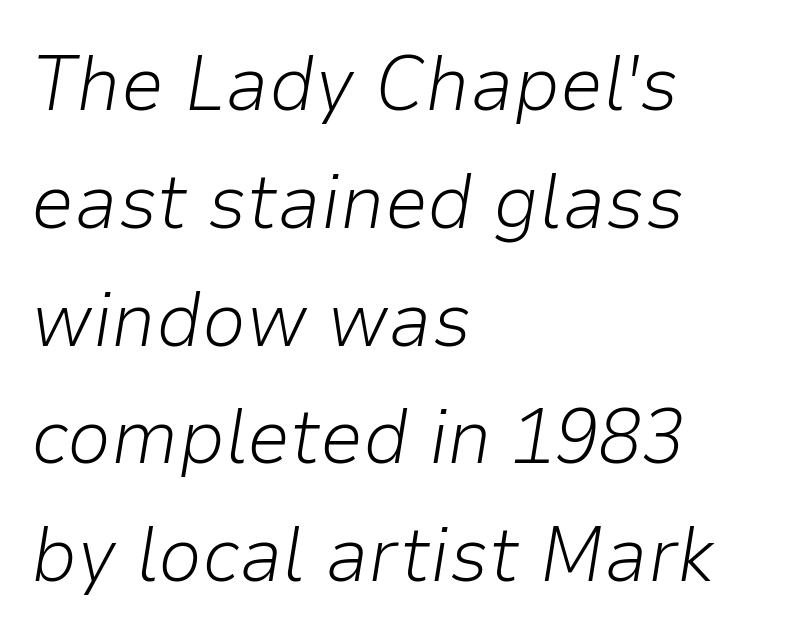
The image shows 78 px light type, italic (leaning right); set left-aligned, normal line spacing (1.51x), normal letter spacing, not underlined; low stroke contrast and a medium x-height.
